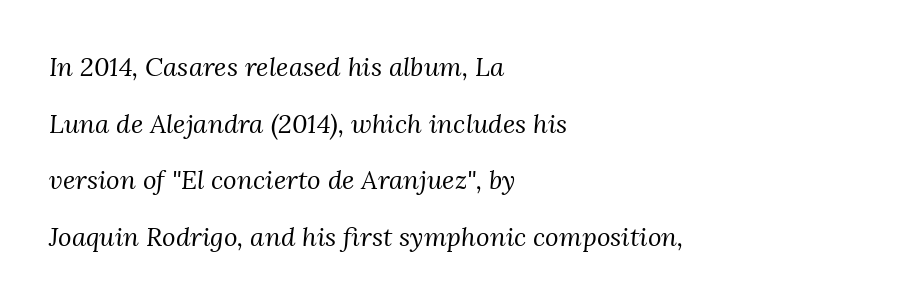
{"italic": "yes", "lean": "right", "slant_degrees": 3, "bold": "no", "underline": "no", "align": "left", "line_spacing": "loose", "line_spacing_ratio": 2.18, "letter_spacing": "normal", "letter_spacing_em": 0.0, "glyph_px": 26}
